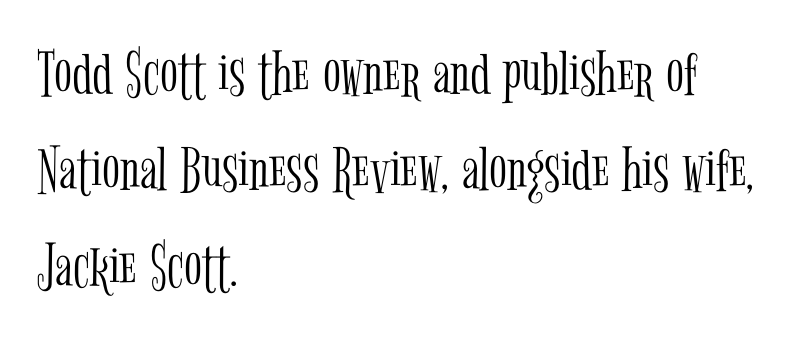
The leading is moderate, giving the passage an even texture. Check the space under the baseline: it is left empty. The lettering holds an erect, upright posture throughout. Weight: regular or lighter. The rendering uses natural spacing where letterforms have individual widths. One-word summary of the alignment: left.
